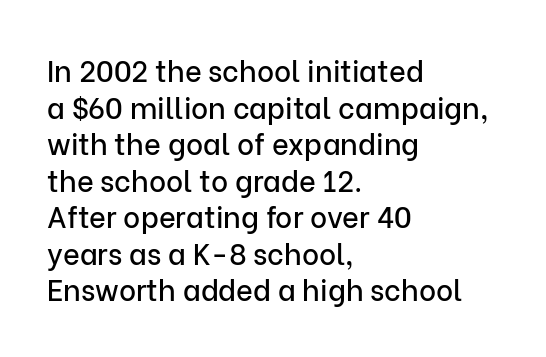
{"serif": "no", "italic": "no", "width": "normal", "stroke_contrast": "low", "x_height": "medium", "monospaced": "no", "underline": "no", "align": "left", "line_spacing": "normal", "line_spacing_ratio": 1.26, "letter_spacing": "normal", "letter_spacing_em": 0.0, "glyph_px": 29}
